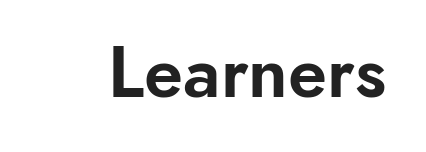
{"serif": "no", "italic": "no", "width": "normal", "stroke_contrast": "low", "x_height": "small", "monospaced": "no", "underline": "no", "letter_spacing": "normal", "letter_spacing_em": 0.0, "glyph_px": 71}
